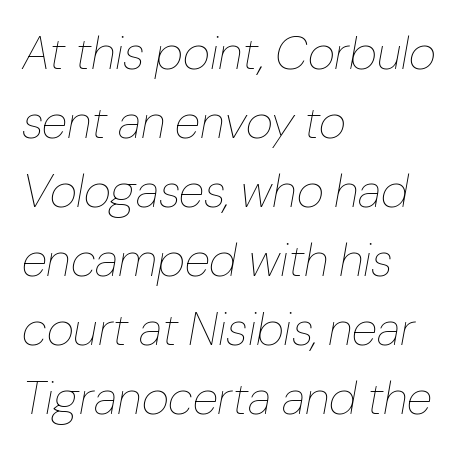
The image shows 47 px thin type, italic (leaning right); set left-aligned, normal line spacing (1.47x), normal letter spacing, not underlined; low stroke contrast and a medium x-height.
